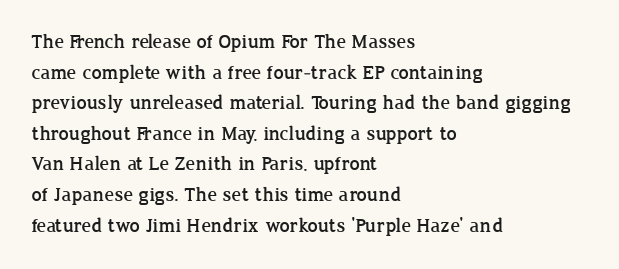
The image shows 20 px text type, upright; set left-aligned, normal line spacing (1.53x), normal letter spacing, not underlined.
